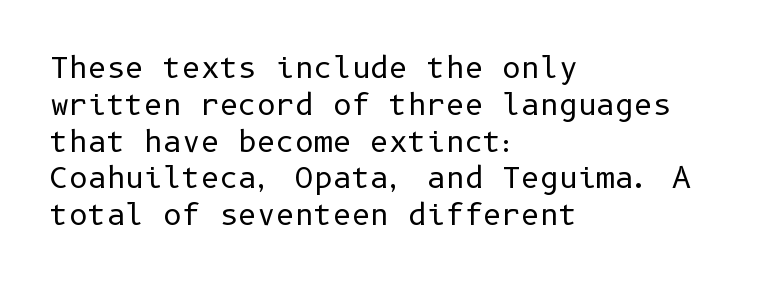
{"serif": "no", "italic": "no", "bold": "no", "weight": "regular", "width": "normal", "stroke_contrast": "low", "x_height": "medium", "underline": "no", "align": "left", "line_spacing": "normal", "line_spacing_ratio": 1.27, "letter_spacing": "normal", "letter_spacing_em": 0.0, "glyph_px": 29}
